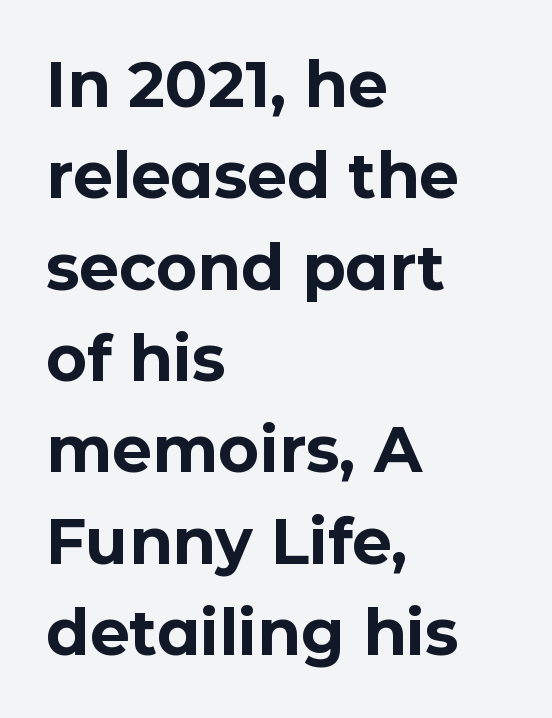
Plenty of ink on the page — the face is bold. The passage shown has conventional tracking throughout. A normal amount of white space separates one row of letters from the next. No italicization has been applied; the sample stays upright.
